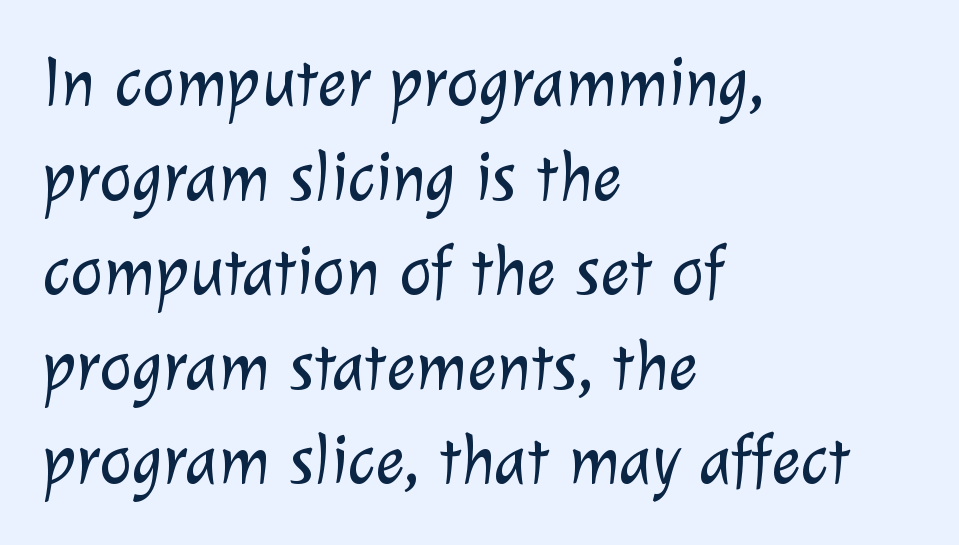
{"serif": "no", "bold": "no", "weight": "light", "width": "normal", "stroke_contrast": "low", "x_height": "medium", "monospaced": "no", "underline": "no", "align": "left", "line_spacing": "normal", "line_spacing_ratio": 1.37, "letter_spacing": "normal", "letter_spacing_em": 0.0, "glyph_px": 69}
